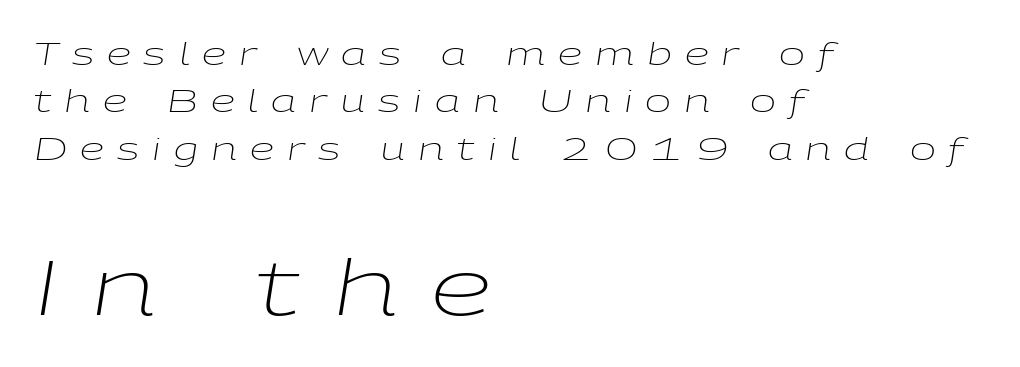
The image shows 78 px light, wide type, italic (leaning right); set left-aligned, normal line spacing (1.53x), unusually wide letter spacing (+0.42 em), not underlined; the second (bottom) block is 2.52x larger; low stroke contrast and a medium x-height.
